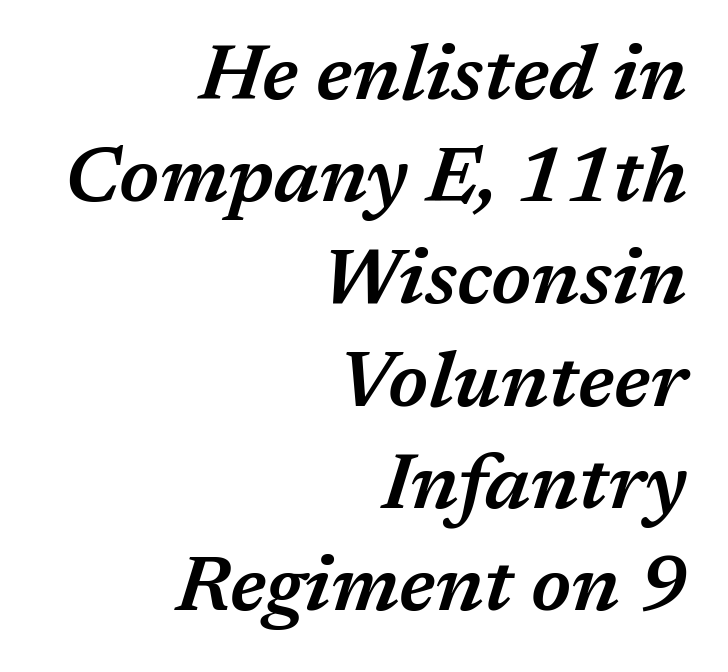
The image shows 78 px semibold type, italic (leaning right); set right-aligned, normal line spacing (1.31x), normal letter spacing, not underlined; medium stroke contrast and a medium x-height.
